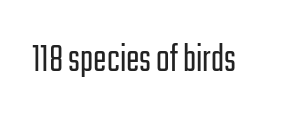
{"serif": "no", "italic": "no", "bold": "no", "weight": "light", "width": "condensed", "stroke_contrast": "low", "x_height": "medium", "monospaced": "no", "underline": "no", "letter_spacing": "normal", "letter_spacing_em": 0.0, "glyph_px": 40}
